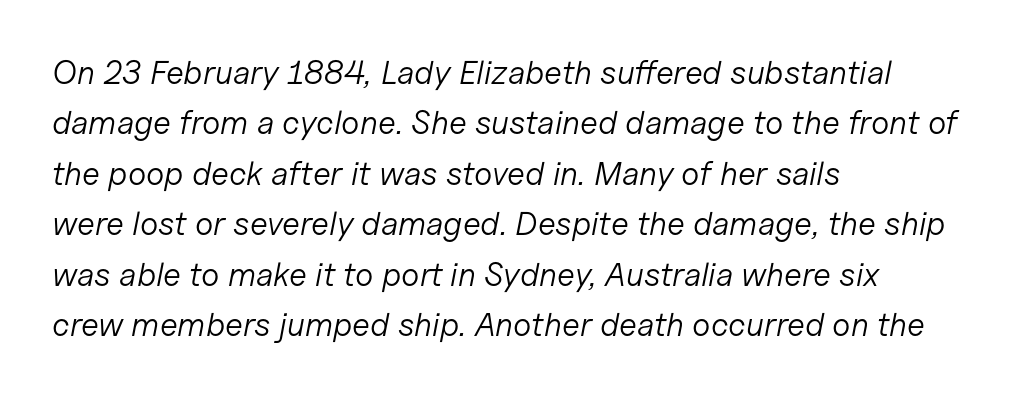
Q: Is the text bold? A: No.
Q: Is the text italic (slanted)? A: Yes, it leans right by about 11 degrees.
Q: Is the text underlined? A: No.
Q: How is the paragraph aligned? A: Left-aligned.
Q: Is the spacing between letters normal or unusually wide? A: Normal.
Q: Is the spacing between lines tight, normal or loose? A: Normal.
Q: Width (condensed, normal, or wide)? A: Normal.
Q: Stroke contrast? A: Low.
Q: x-height? A: Medium.
Q: Monospaced? A: No.
